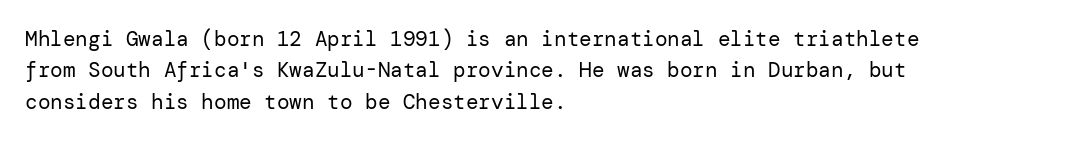
The image shows 21 px text type, upright; set left-aligned, normal line spacing (1.5x), normal letter spacing, not underlined.
